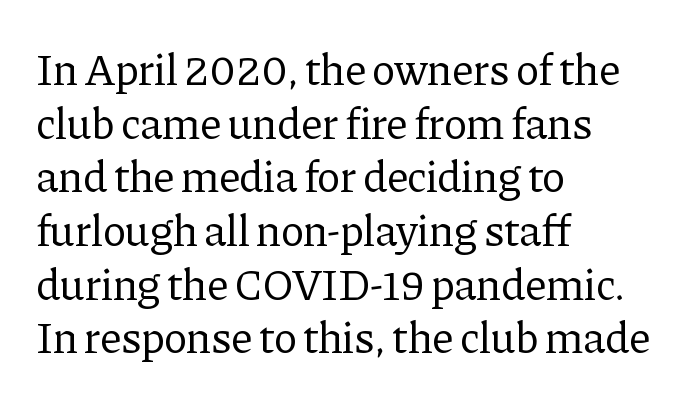
Q: Is the text bold? A: No.
Q: Is the text italic (slanted)? A: No, it is upright.
Q: Is the typeface a serif or a sans-serif typeface? A: Serif.
Q: Is the text underlined? A: No.
Q: How is the paragraph aligned? A: Left-aligned.
Q: Is the spacing between letters normal or unusually wide? A: Normal.
Q: Width (condensed, normal, or wide)? A: Normal.
Q: Stroke contrast? A: Low.
Q: x-height? A: Medium.
Q: Monospaced? A: No.
